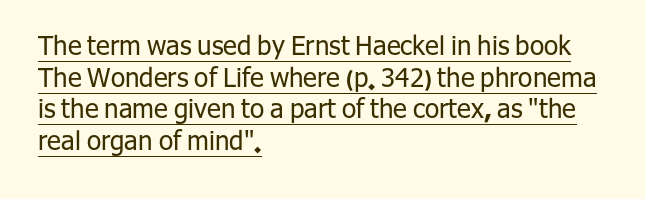
Does the lettering tilt? It doesn't — this is upright. The passage shown is underscored from start to finish. These lines are set flush left with a ragged right edge. Unbolded letterforms with no extra heft.
